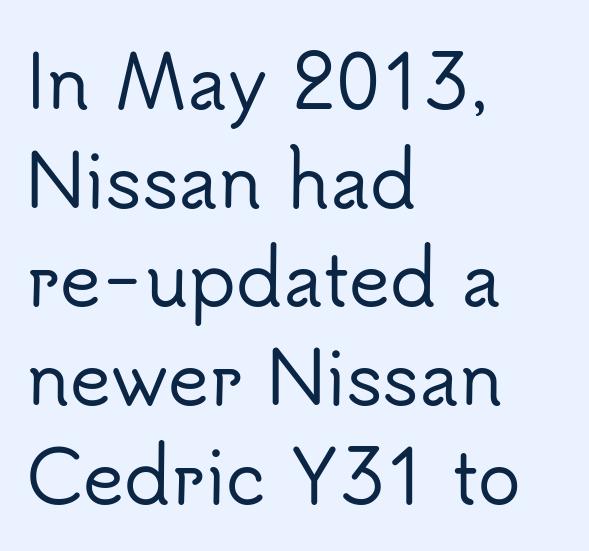
Q: Is the text italic (slanted)? A: No, it is upright.
Q: Is the typeface a serif or a sans-serif typeface? A: Sans-serif.
Q: Is the text underlined? A: No.
Q: How is the paragraph aligned? A: Left-aligned.
Q: Is the spacing between letters normal or unusually wide? A: Normal.
Q: Is the spacing between lines tight, normal or loose? A: Normal.
Q: Width (condensed, normal, or wide)? A: Normal.
Q: Stroke contrast? A: Low.
Q: x-height? A: Small.
Q: Monospaced? A: No.
